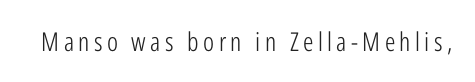
The image shows 26 px text type, upright; set not underlined.
